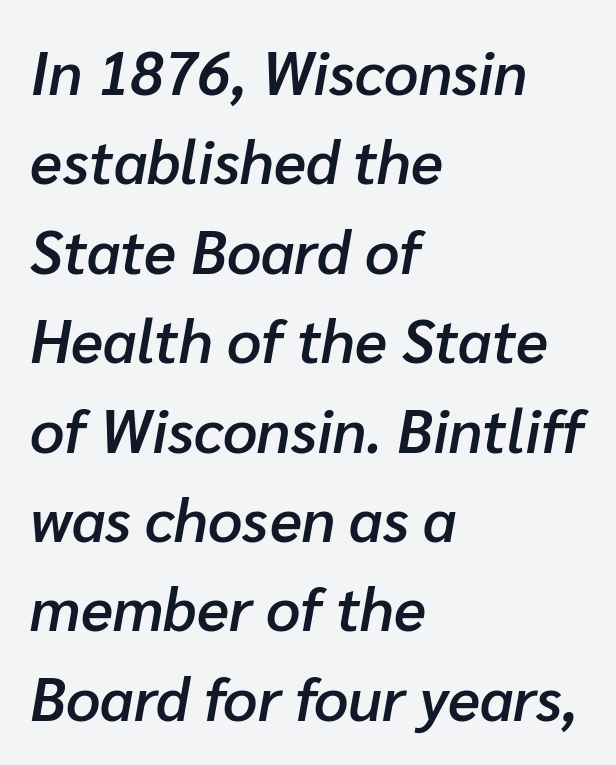
The passage shown has conventional tracking throughout. Unmarked baselines from the first word to the last. The passage shown is typed in a proportional face where columns would drift. The lines sit at an ordinary, default distance from one another.
